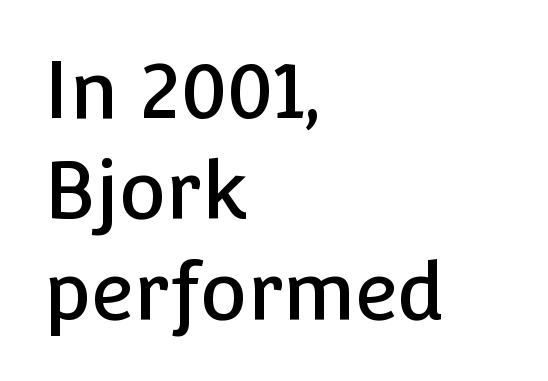
Q: Is the text italic (slanted)? A: No, it is upright.
Q: Is the typeface a serif or a sans-serif typeface? A: Sans-serif.
Q: Is the text underlined? A: No.
Q: How is the paragraph aligned? A: Left-aligned.
Q: Is the spacing between letters normal or unusually wide? A: Normal.
Q: Is the spacing between lines tight, normal or loose? A: Normal.
Q: Width (condensed, normal, or wide)? A: Normal.
Q: Stroke contrast? A: Low.
Q: x-height? A: Medium.
Q: Monospaced? A: No.
